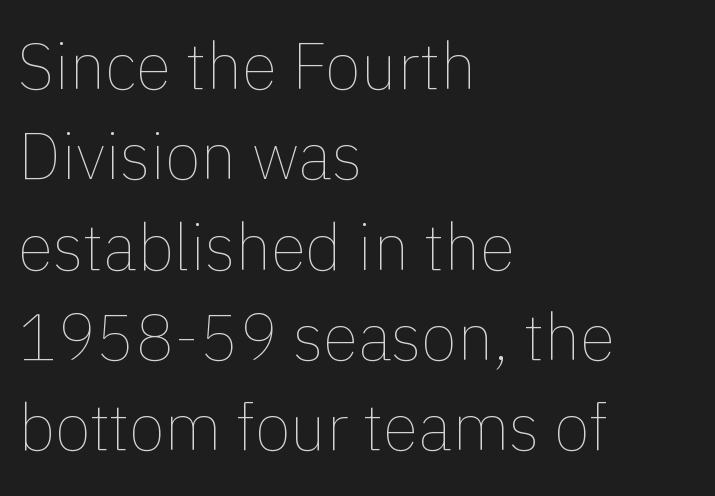
{"italic": "no", "bold": "no", "weight": "thin", "width": "normal", "stroke_contrast": "low", "x_height": "medium", "monospaced": "no", "underline": "no", "align": "left", "line_spacing": "normal", "line_spacing_ratio": 1.39, "letter_spacing": "normal", "letter_spacing_em": 0.0, "glyph_px": 65}
